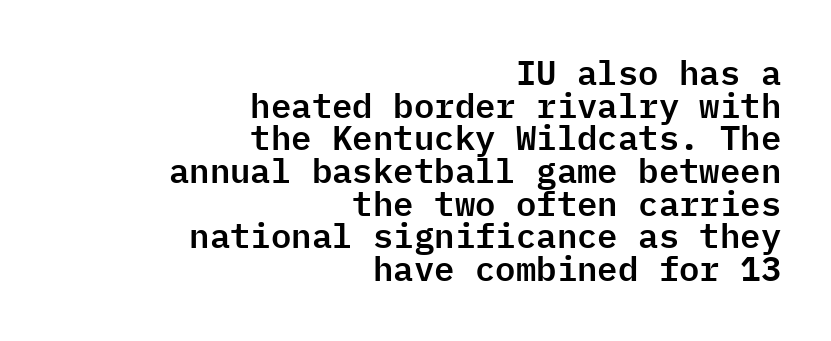
These lines are composed in type without serifs. Nobody drew a line under any word here. These lines huddle together more closely than default settings would place them. Characters remain perfectly vertical along every line. You could call the tracking neutral — neither tight nor loose.
